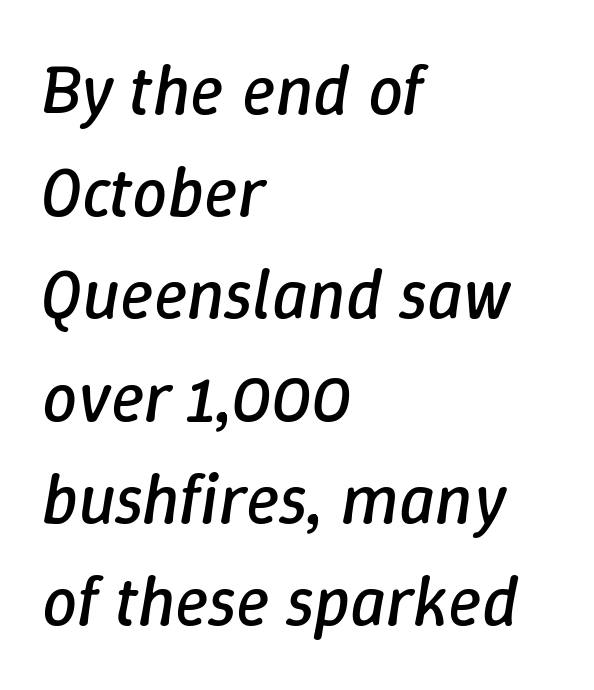
The image shows 70 px regular-weight type, italic (leaning right); set left-aligned, normal line spacing (1.46x), normal letter spacing, not underlined; low stroke contrast and a medium x-height.
